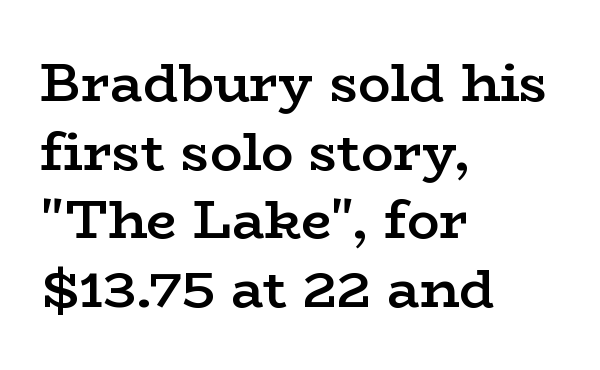
{"serif": "yes", "italic": "no", "bold": "semi", "weight": "semibold", "width": "wide", "stroke_contrast": "low", "x_height": "medium", "monospaced": "no", "underline": "no", "align": "left", "line_spacing": "normal", "line_spacing_ratio": 1.27, "letter_spacing": "normal", "letter_spacing_em": 0.0, "glyph_px": 54}
